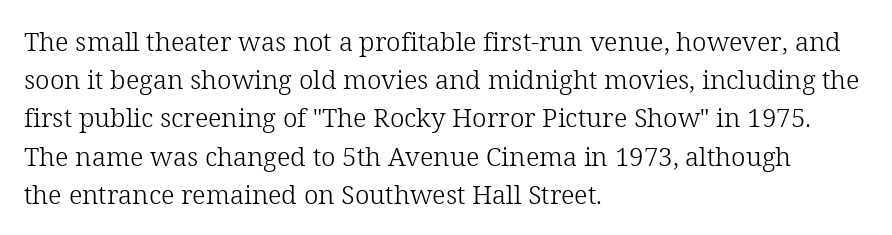
The vertical gap from one line to the next is medium. Quick note: underline off. The characters are drawn with everyday or finer stroke widths. A typesetter would mark this as roman, not italic. Caption: multi-line text, flush left, ragged right.
